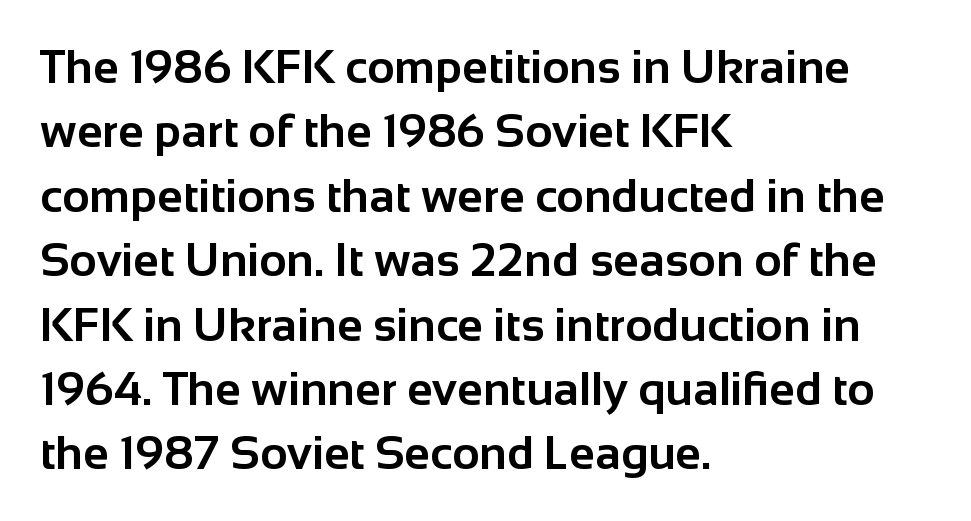
Q: Is the text bold? A: Yes.
Q: Is the text italic (slanted)? A: No, it is upright.
Q: Is the typeface a serif or a sans-serif typeface? A: Sans-serif.
Q: Is the text underlined? A: No.
Q: How is the paragraph aligned? A: Left-aligned.
Q: Is the spacing between letters normal or unusually wide? A: Normal.
Q: Is the spacing between lines tight, normal or loose? A: Normal.
Q: Width (condensed, normal, or wide)? A: Normal.
Q: Stroke contrast? A: Low.
Q: x-height? A: Medium.
Q: Monospaced? A: No.
